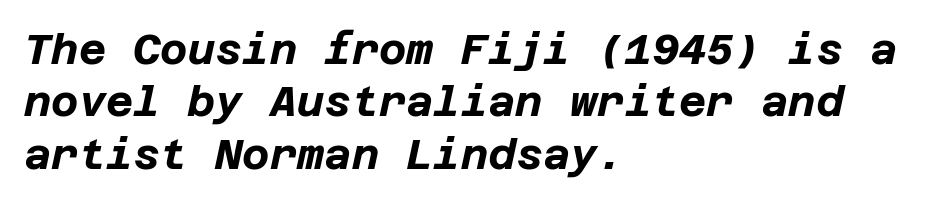
{"italic": "yes", "lean": "right", "slant_degrees": 12, "bold": "yes", "weight": "bold", "width": "normal", "stroke_contrast": "low", "x_height": "large", "underline": "no", "align": "left", "line_spacing": "normal", "line_spacing_ratio": 1.25, "letter_spacing": "normal", "letter_spacing_em": 0.0, "glyph_px": 42}
